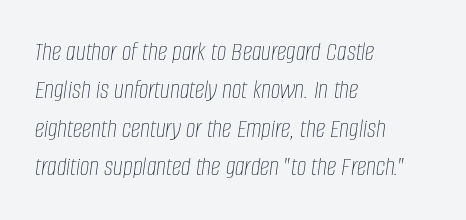
Q: Is the text bold? A: No.
Q: Is the text italic (slanted)? A: Yes, it leans right by about 8 degrees.
Q: Is the text underlined? A: No.
Q: How is the paragraph aligned? A: Left-aligned.
Q: Is the spacing between letters normal or unusually wide? A: Normal.
Q: Is the spacing between lines tight, normal or loose? A: Normal.
